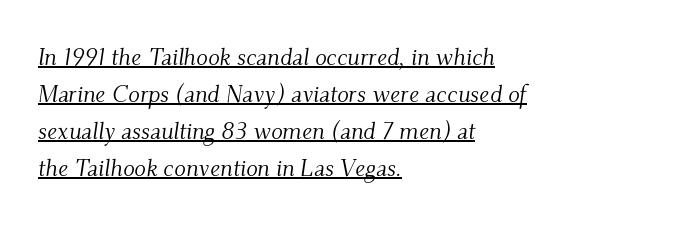
The image shows 24 px text type, italic (leaning right); set left-aligned, normal line spacing (1.54x), normal letter spacing, underlined.
